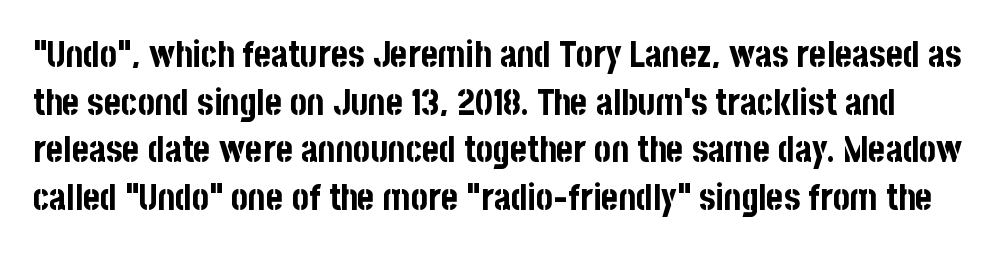
Q: Is the text bold? A: Yes.
Q: Is the text italic (slanted)? A: No, it is upright.
Q: Is the typeface a serif or a sans-serif typeface? A: Sans-serif.
Q: Is the text underlined? A: No.
Q: Is the spacing between letters normal or unusually wide? A: Normal.
Q: Is the spacing between lines tight, normal or loose? A: Normal.
Q: Width (condensed, normal, or wide)? A: Condensed.
Q: Stroke contrast? A: Low.
Q: x-height? A: Large.
Q: Monospaced? A: No.
